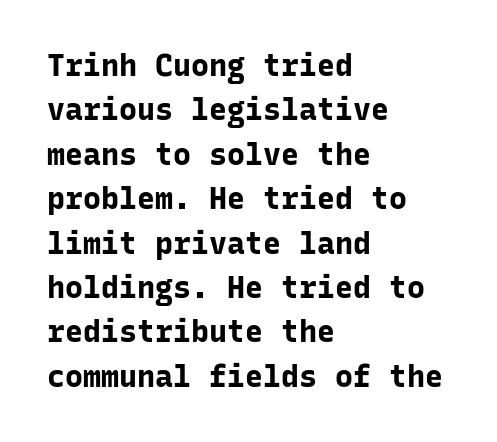
Q: Is the text bold? A: Yes.
Q: Is the text italic (slanted)? A: No, it is upright.
Q: Is the typeface a serif or a sans-serif typeface? A: Sans-serif.
Q: Is the text underlined? A: No.
Q: How is the paragraph aligned? A: Left-aligned.
Q: Is the spacing between letters normal or unusually wide? A: Normal.
Q: Is the spacing between lines tight, normal or loose? A: Normal.
Q: Width (condensed, normal, or wide)? A: Normal.
Q: Stroke contrast? A: Low.
Q: x-height? A: Medium.
Q: Monospaced? A: Yes.
